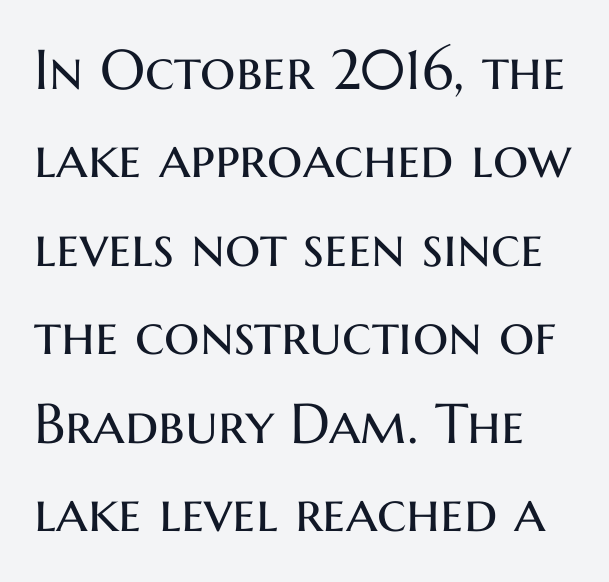
{"serif": "no", "italic": "no", "bold": "no", "weight": "regular", "width": "normal", "stroke_contrast": "medium", "x_height": "medium", "monospaced": "no", "underline": "no", "line_spacing": "normal", "line_spacing_ratio": 1.58, "letter_spacing": "normal", "letter_spacing_em": 0.0, "glyph_px": 56}
